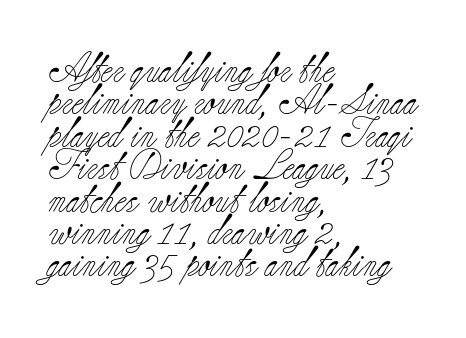
The image shows 30 px light serif type; set left-aligned, tight line spacing (1.08x), normal letter spacing, not underlined; low stroke contrast and a small x-height.
